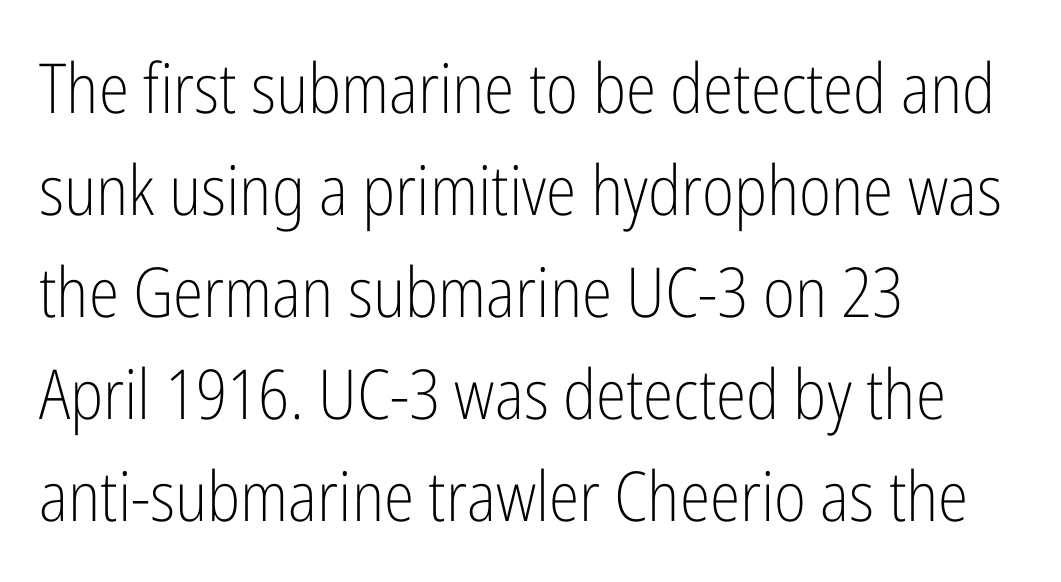
Q: Is the text bold? A: No.
Q: Is the text italic (slanted)? A: No, it is upright.
Q: Is the typeface a serif or a sans-serif typeface? A: Sans-serif.
Q: Is the text underlined? A: No.
Q: How is the paragraph aligned? A: Left-aligned.
Q: Is the spacing between letters normal or unusually wide? A: Normal.
Q: Is the spacing between lines tight, normal or loose? A: Normal.
Q: Width (condensed, normal, or wide)? A: Condensed.
Q: Stroke contrast? A: Low.
Q: x-height? A: Medium.
Q: Monospaced? A: No.
